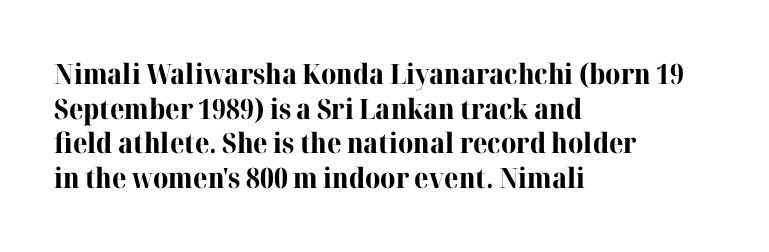
Q: Is the text bold? A: Yes.
Q: Is the text italic (slanted)? A: No, it is upright.
Q: Is the typeface a serif or a sans-serif typeface? A: Serif.
Q: Is the text underlined? A: No.
Q: How is the paragraph aligned? A: Left-aligned.
Q: Is the spacing between letters normal or unusually wide? A: Normal.
Q: Width (condensed, normal, or wide)? A: Normal.
Q: Stroke contrast? A: High.
Q: x-height? A: Medium.
Q: Monospaced? A: No.
